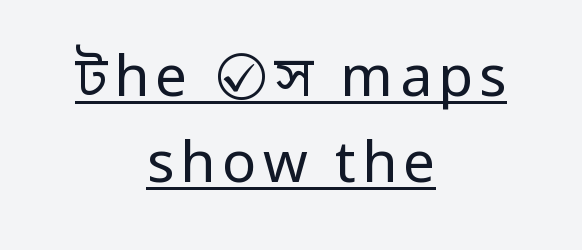
The image shows 57 px regular-weight, condensed sans-serif type, upright; set centered, normal line spacing (1.51x), underlined; low stroke contrast.
